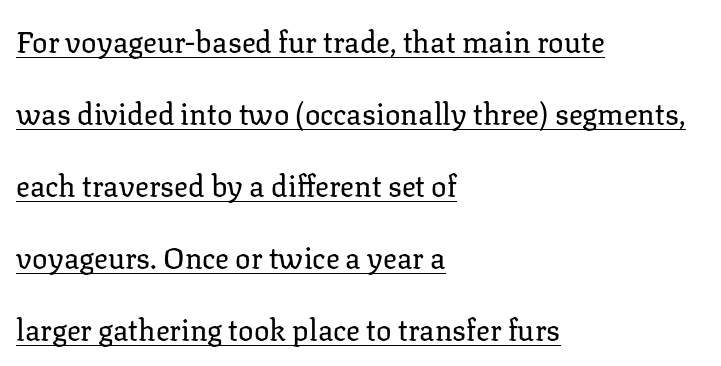
{"serif": "yes", "italic": "no", "bold": "no", "weight": "regular", "width": "normal", "stroke_contrast": "low", "x_height": "medium", "monospaced": "no", "underline": "yes", "align": "left", "line_spacing": "loose", "line_spacing_ratio": 2.48, "letter_spacing": "normal", "letter_spacing_em": 0.0, "glyph_px": 29}
